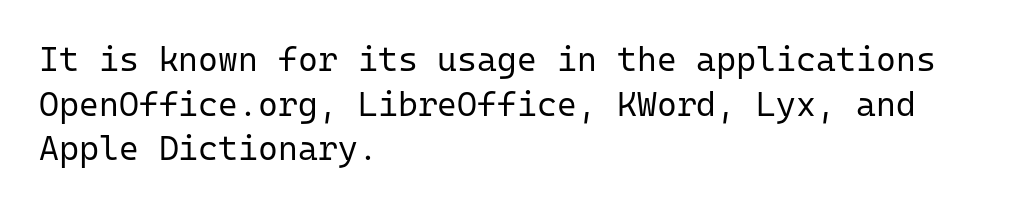
Q: Is the text bold? A: No.
Q: Is the text italic (slanted)? A: No, it is upright.
Q: Is the typeface a serif or a sans-serif typeface? A: Sans-serif.
Q: Is the text underlined? A: No.
Q: How is the paragraph aligned? A: Left-aligned.
Q: Is the spacing between letters normal or unusually wide? A: Normal.
Q: Is the spacing between lines tight, normal or loose? A: Normal.
Q: Width (condensed, normal, or wide)? A: Normal.
Q: Stroke contrast? A: Low.
Q: x-height? A: Medium.
Q: Monospaced? A: Yes.
